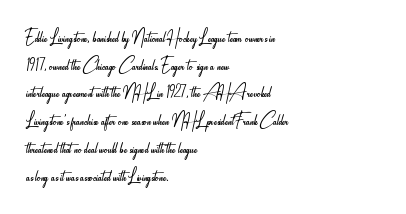
The typeface has the unassuming heft of standard copy or less. A clean baseline with only descenders dipping below it. Default kerning and tracking; the words read as compact shapes.
